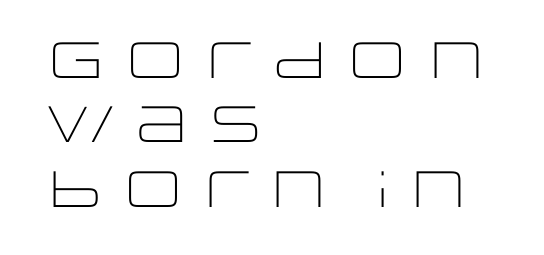
The image shows 51 px light, wide sans-serif type, upright; set left-aligned, normal line spacing (1.26x), normal letter spacing, not underlined; low stroke contrast and a large x-height.
